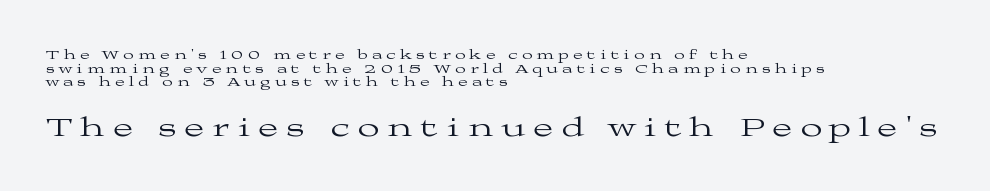
Q: Is the text bold? A: No.
Q: Is the text italic (slanted)? A: No, it is upright.
Q: Is the typeface a serif or a sans-serif typeface? A: Serif.
Q: Is the text underlined? A: No.
Q: How is the paragraph aligned? A: Left-aligned.
Q: Is the spacing between letters normal or unusually wide? A: Unusually wide.
Q: Is the spacing between lines tight, normal or loose? A: Tight.
Q: Which block of text is set in a larger size, the first (top) or the second (bottom)? A: The second (bottom) one.
Q: Width (condensed, normal, or wide)? A: Wide.
Q: Stroke contrast? A: Medium.
Q: x-height? A: Medium.
Q: Monospaced? A: No.
